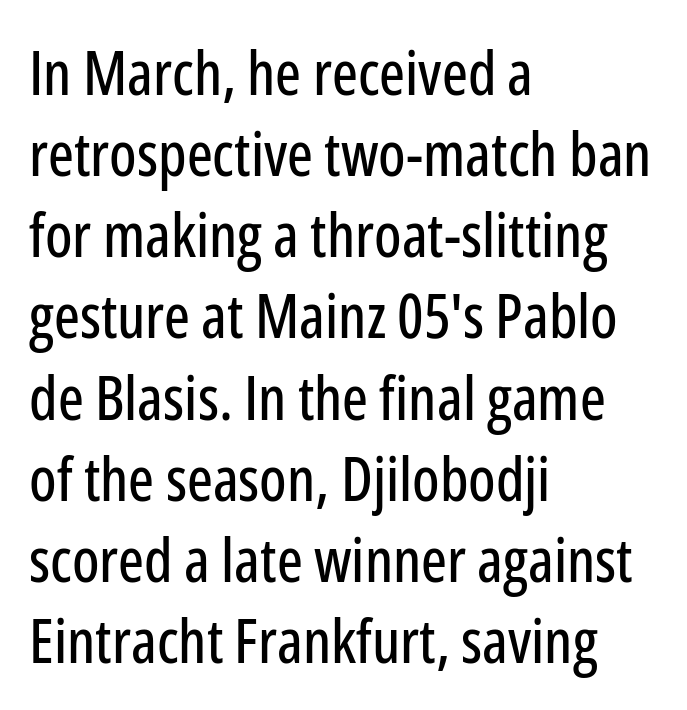
The image shows 61 px condensed sans-serif type, upright; set left-aligned, normal line spacing (1.33x), normal letter spacing, not underlined; low stroke contrast and a medium x-height.
